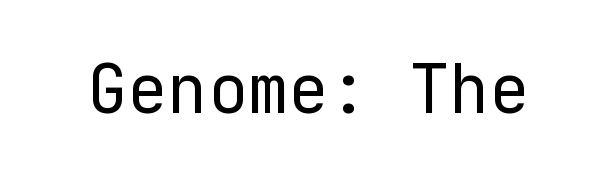
The letters carry no serifs — their stems end cleanly without finishing strokes. The weight tops out at a normal text grade. It's the straight-up-and-down kind of type. Any mark beneath the type? The region is blank.
